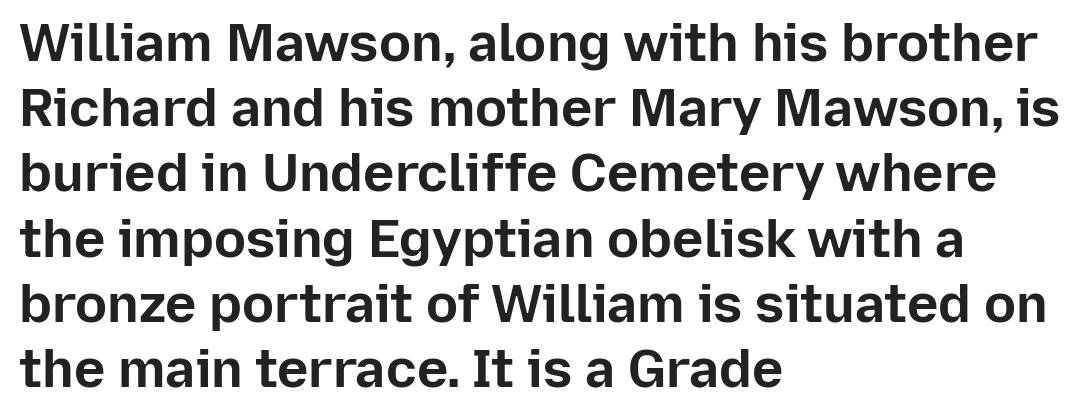
Q: Is the text bold? A: Yes.
Q: Is the text italic (slanted)? A: No, it is upright.
Q: Is the typeface a serif or a sans-serif typeface? A: Sans-serif.
Q: Is the text underlined? A: No.
Q: How is the paragraph aligned? A: Left-aligned.
Q: Is the spacing between letters normal or unusually wide? A: Normal.
Q: Width (condensed, normal, or wide)? A: Normal.
Q: Stroke contrast? A: Low.
Q: x-height? A: Medium.
Q: Monospaced? A: No.
